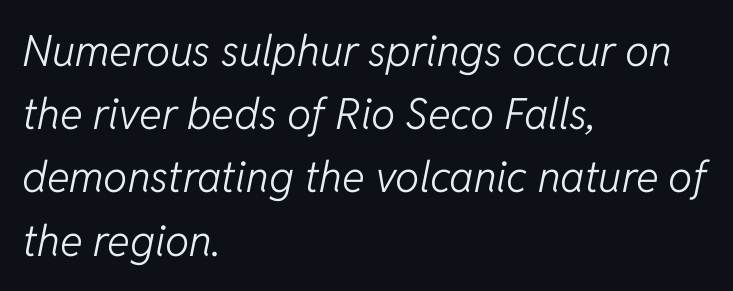
Q: Is the text bold? A: No.
Q: Is the text italic (slanted)? A: Yes, it leans right by about 11 degrees.
Q: Is the text underlined? A: No.
Q: How is the paragraph aligned? A: Left-aligned.
Q: Is the spacing between letters normal or unusually wide? A: Normal.
Q: Is the spacing between lines tight, normal or loose? A: Normal.
Q: Width (condensed, normal, or wide)? A: Normal.
Q: Stroke contrast? A: Low.
Q: x-height? A: Medium.
Q: Monospaced? A: No.
